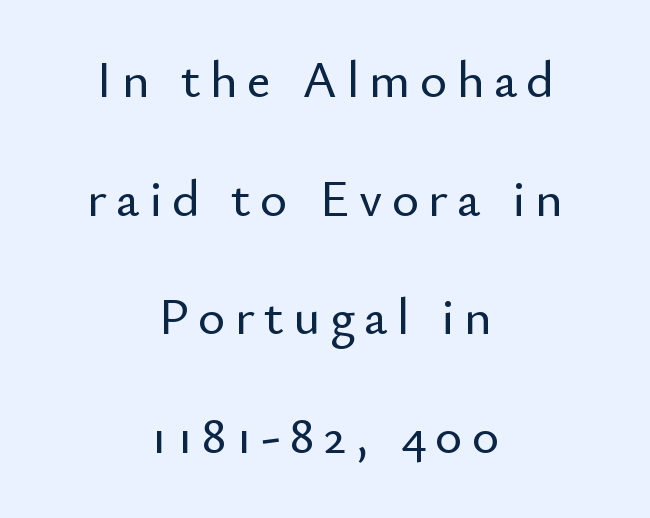
{"serif": "no", "italic": "no", "width": "normal", "stroke_contrast": "low", "x_height": "small", "monospaced": "no", "underline": "no", "align": "center", "line_spacing": "loose", "line_spacing_ratio": 2.28, "glyph_px": 52}
